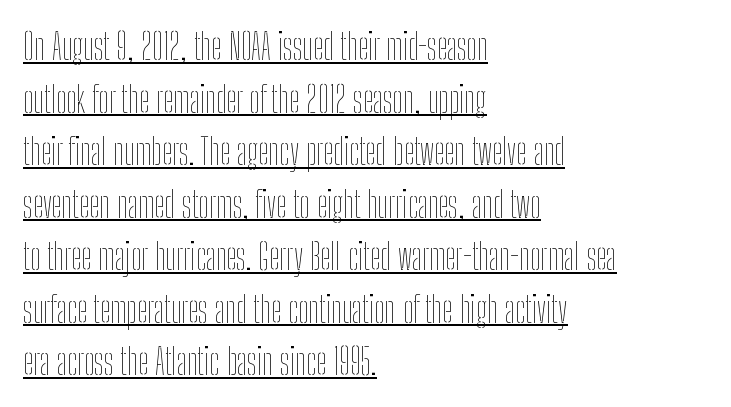
The image shows 37 px thin, condensed type, upright; set left-aligned, normal line spacing (1.42x), normal letter spacing, underlined; low stroke contrast and a medium x-height.
